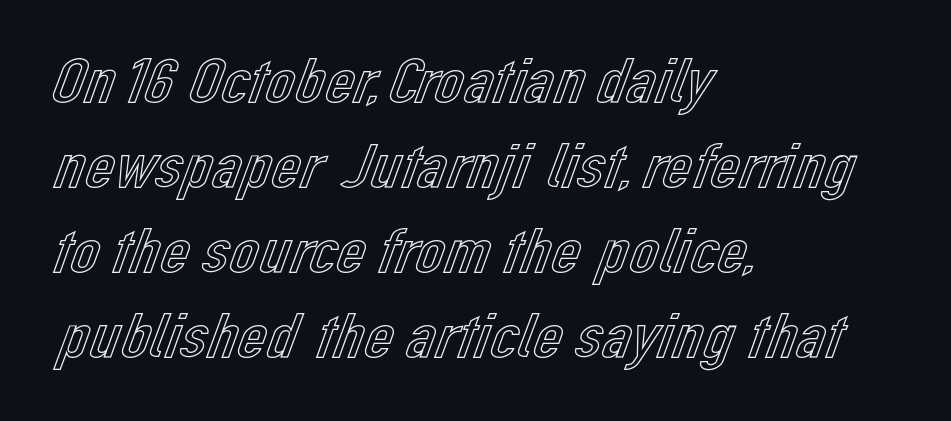
{"width": "normal", "x_height": "medium", "monospaced": "no", "underline": "no", "align": "left", "line_spacing": "normal", "line_spacing_ratio": 1.31, "letter_spacing": "normal", "letter_spacing_em": 0.0, "glyph_px": 65}
